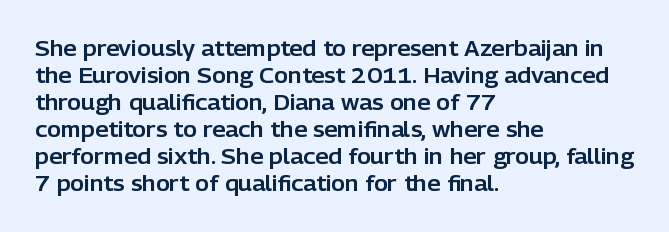
The image shows 21 px text type, upright; set left-aligned, normal line spacing (1.29x), normal letter spacing, not underlined.
